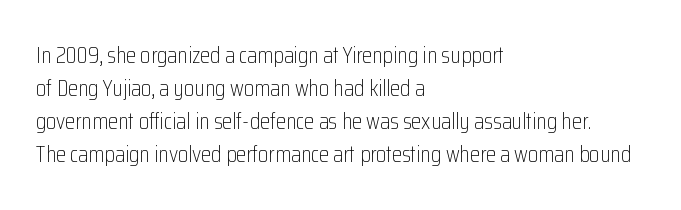
{"italic": "no", "bold": "no", "underline": "no", "align": "left", "line_spacing": "normal", "line_spacing_ratio": 1.44, "letter_spacing": "normal", "letter_spacing_em": 0.0, "glyph_px": 23}
